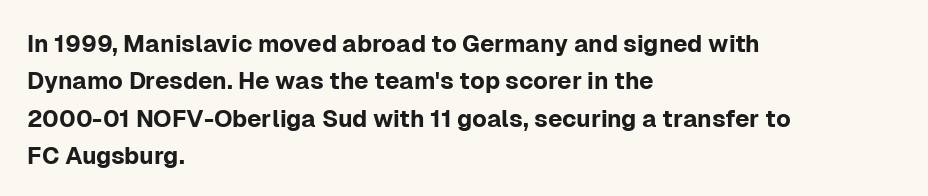
The image shows 24 px text type, upright; set left-aligned, normal line spacing (1.56x), normal letter spacing, not underlined.
